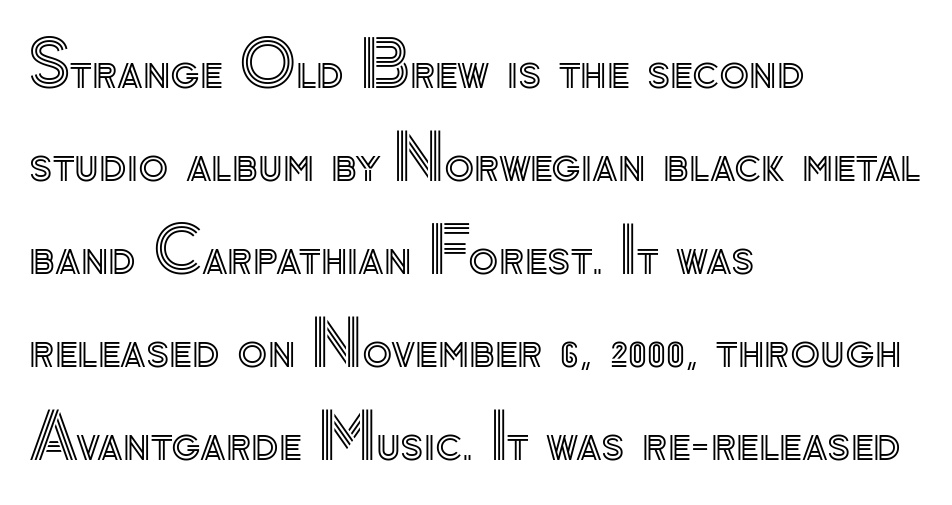
{"italic": "no", "width": "normal", "x_height": "small", "monospaced": "no", "underline": "no", "align": "left", "line_spacing": "normal", "line_spacing_ratio": 1.5, "letter_spacing": "normal", "letter_spacing_em": 0.0, "glyph_px": 62}
